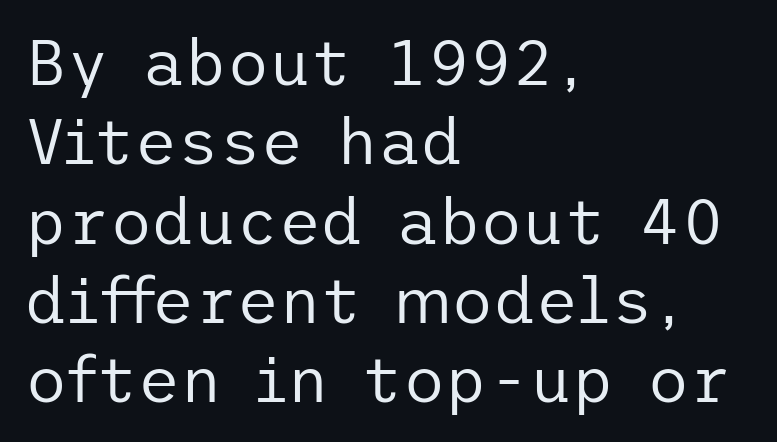
The image shows 65 px regular-weight sans-serif type, upright; set left-aligned, line spacing 1.22x, normal letter spacing, not underlined; low stroke contrast and a medium x-height.
